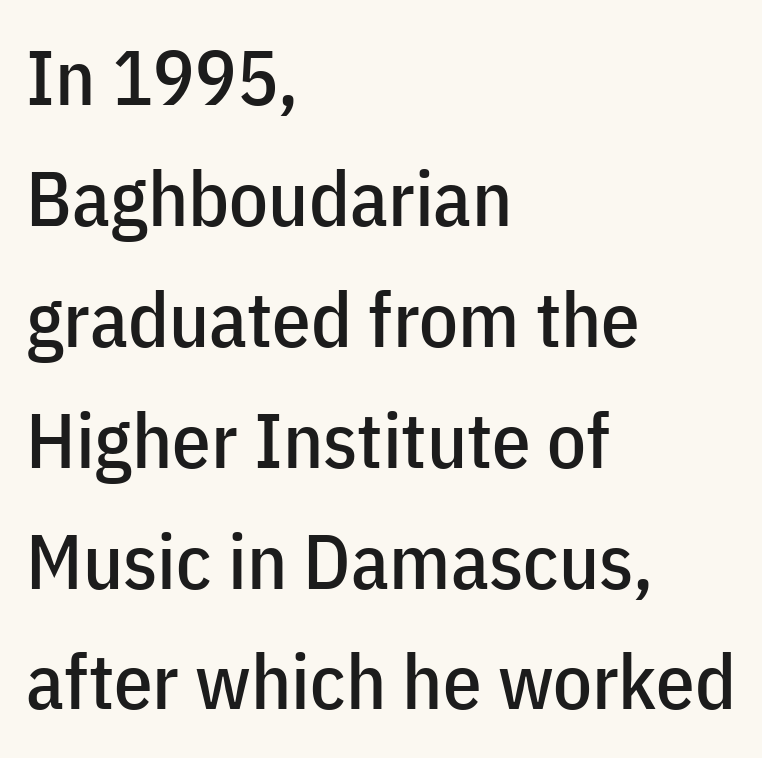
{"serif": "no", "italic": "no", "width": "condensed", "stroke_contrast": "low", "x_height": "medium", "monospaced": "no", "underline": "no", "align": "left", "line_spacing": "normal", "line_spacing_ratio": 1.57, "letter_spacing": "normal", "letter_spacing_em": 0.0, "glyph_px": 77}
